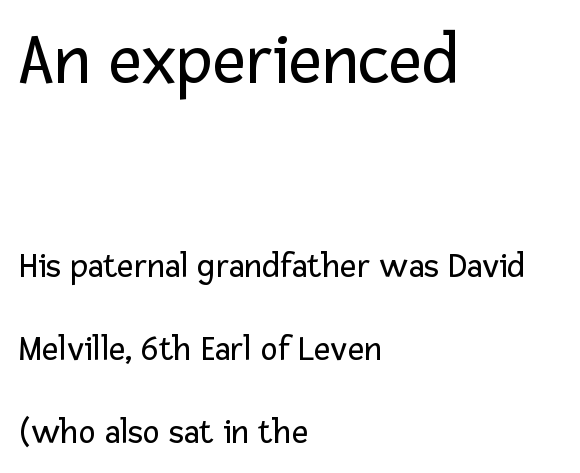
{"serif": "no", "italic": "no", "bold": "no", "weight": "regular", "width": "normal", "stroke_contrast": "low", "x_height": "medium", "monospaced": "no", "underline": "no", "align": "left", "line_spacing": "loose", "line_spacing_ratio": 2.3, "letter_spacing": "normal", "letter_spacing_em": 0.0, "larger_block": "first", "size_ratio": 2.03, "glyph_px": 73}
